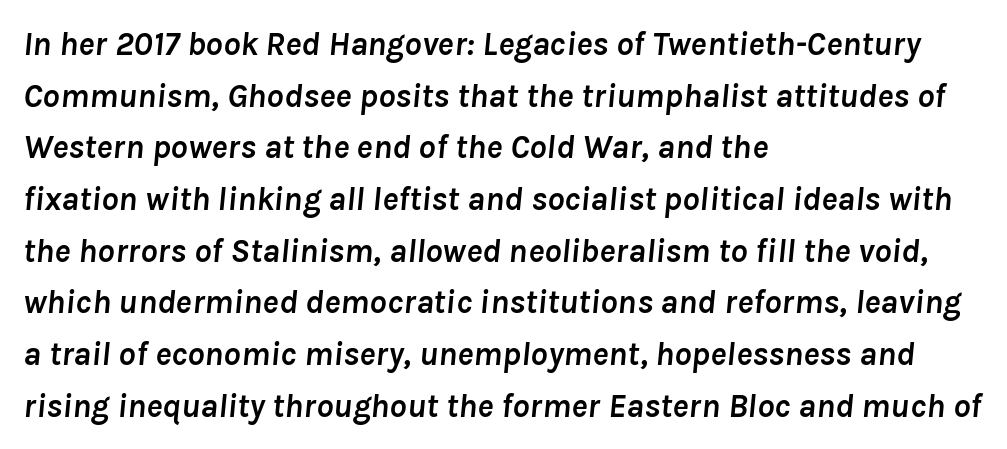
{"italic": "yes", "lean": "right", "slant_degrees": 8, "bold": "yes", "weight": "semibold", "width": "normal", "stroke_contrast": "low", "x_height": "medium", "monospaced": "no", "underline": "no", "align": "left", "line_spacing": "normal", "line_spacing_ratio": 1.52, "letter_spacing": "normal", "letter_spacing_em": 0.0, "glyph_px": 34}
